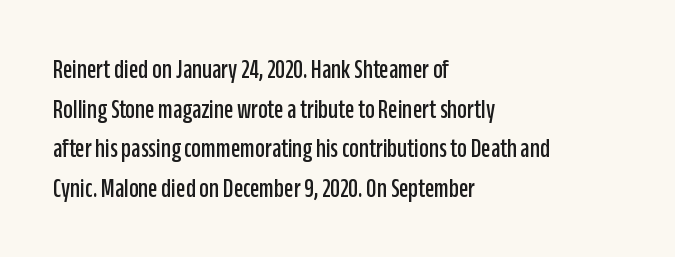
Reading down the column, the eye jumps a familiar distance to each next line. The gaps between neighbouring characters are ordinary and unremarkable. Every character sits straight up, as roman type does. These lines stack with their left ends in a neat column. Bare-footed words on every line.
